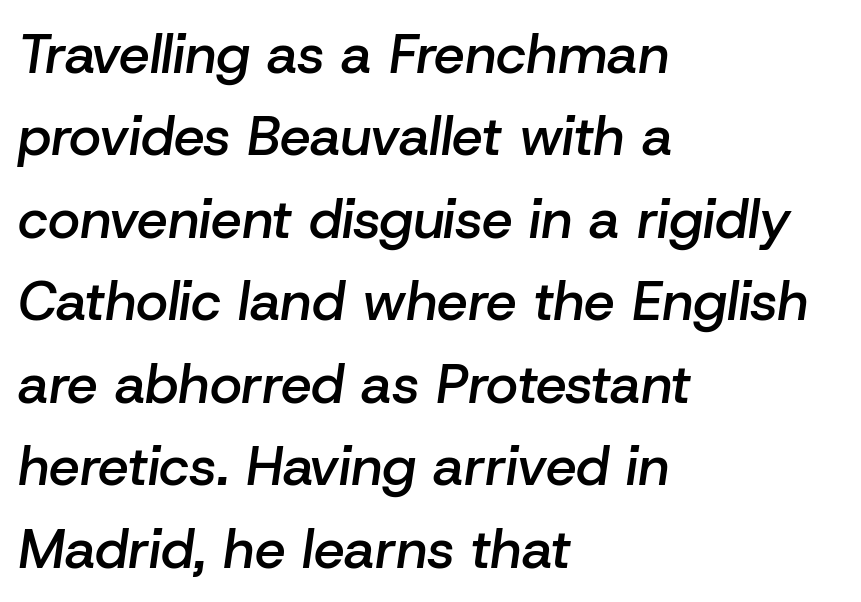
The image shows 55 px semibold type, italic (leaning right); set left-aligned, normal line spacing (1.5x), normal letter spacing, not underlined; low stroke contrast and a medium x-height.
